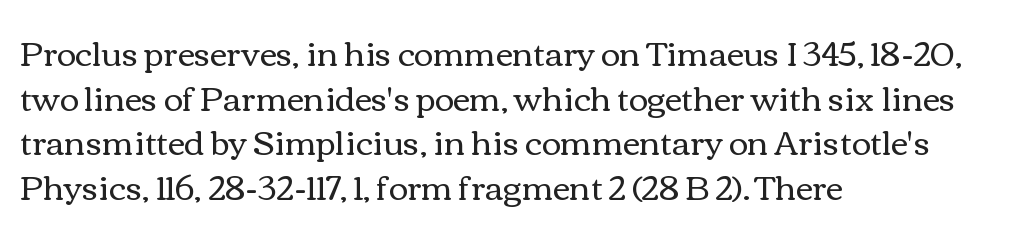
Q: Is the text bold? A: No.
Q: Is the text italic (slanted)? A: No, it is upright.
Q: Is the text underlined? A: No.
Q: How is the paragraph aligned? A: Left-aligned.
Q: Is the spacing between letters normal or unusually wide? A: Normal.
Q: Is the spacing between lines tight, normal or loose? A: Normal.
Q: Width (condensed, normal, or wide)? A: Wide.
Q: Stroke contrast? A: Medium.
Q: x-height? A: Medium.
Q: Monospaced? A: No.
